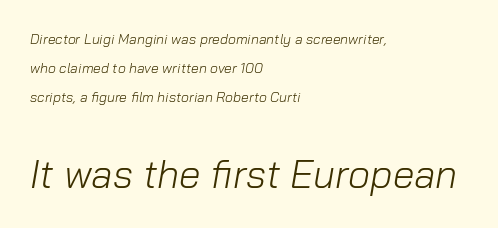
Unbolded letterforms with no extra heft. The text block is weighted toward the left margin, trailing off unevenly rightward. Proportional: the letters do not fall into vertical columns. There is no visible air inserted between adjacent glyphs.
